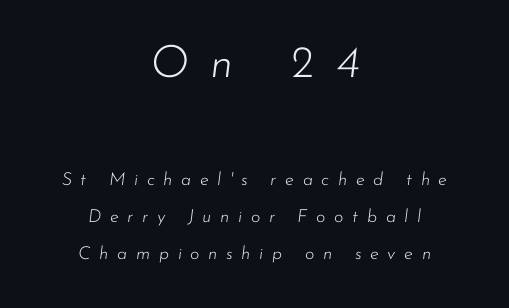
{"italic": "yes", "lean": "right", "slant_degrees": 7, "bold": "no", "weight": "light", "width": "normal", "stroke_contrast": "low", "x_height": "small", "monospaced": "no", "underline": "no", "align": "center", "line_spacing": "loose", "line_spacing_ratio": 2.05, "letter_spacing": "wide", "letter_spacing_em": 0.48, "larger_block": "first", "size_ratio": 2.5, "glyph_px": 45}
